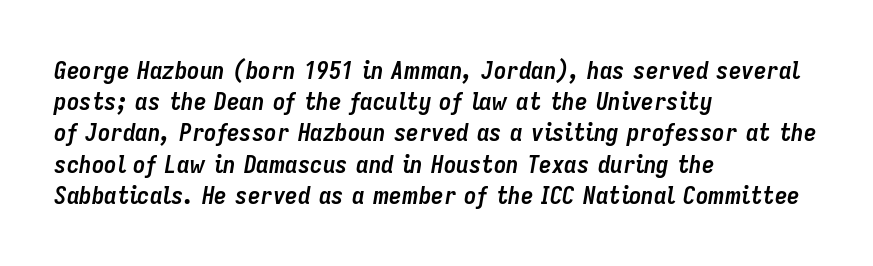
The image shows 25 px bold type, italic (leaning right); set left-aligned, normal line spacing (1.25x), normal letter spacing, not underlined.
